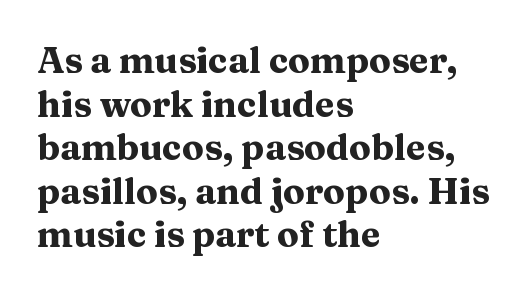
{"serif": "yes", "italic": "no", "bold": "yes", "weight": "heavy", "width": "wide", "stroke_contrast": "medium", "x_height": "medium", "monospaced": "no", "underline": "no", "align": "left", "line_spacing_ratio": 1.21, "letter_spacing": "normal", "letter_spacing_em": 0.0, "glyph_px": 36}
